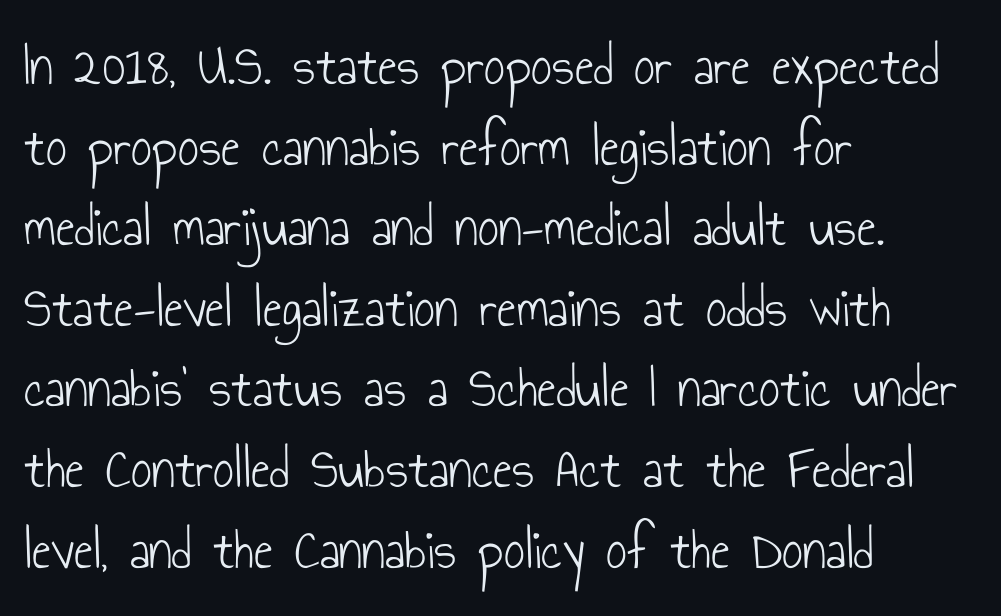
The gap between lines stays unmarked. Do the characters align in a grid? No, the font is proportional. A typesetter would mark this as roman, not italic. Inter-character spacing is left at the font's built-in metrics. A light-to-regular cut is what we see here.
